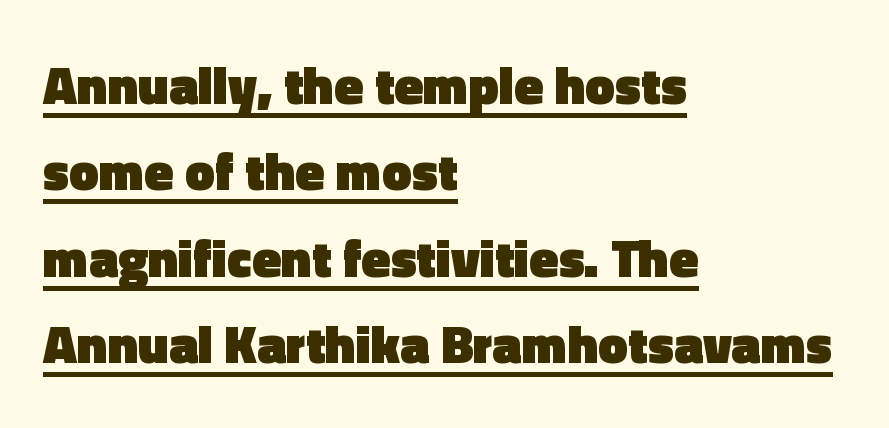
Q: Is the text bold? A: Yes.
Q: Is the text italic (slanted)? A: No, it is upright.
Q: Is the typeface a serif or a sans-serif typeface? A: Sans-serif.
Q: Is the text underlined? A: Yes.
Q: How is the paragraph aligned? A: Left-aligned.
Q: Is the spacing between letters normal or unusually wide? A: Normal.
Q: Is the spacing between lines tight, normal or loose? A: Normal.
Q: Width (condensed, normal, or wide)? A: Normal.
Q: x-height? A: Medium.
Q: Monospaced? A: No.
